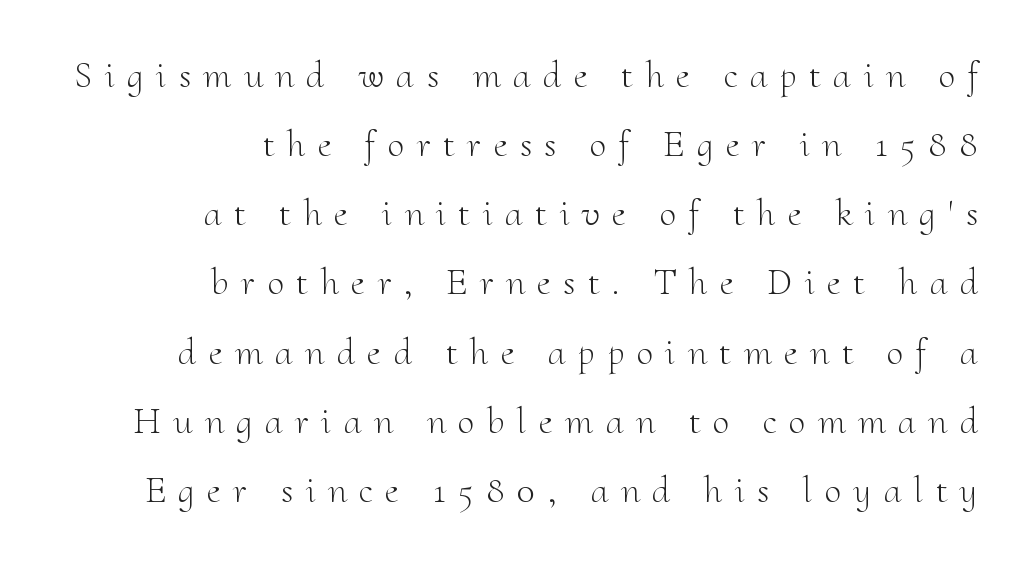
No chunkiness to these letters — they're not bold. What kind of face is this? One with serifs. Posture: upright roman. This sample has the flowing, uneven cadence of proportional lettering. The strip under each line holds only bare page.
